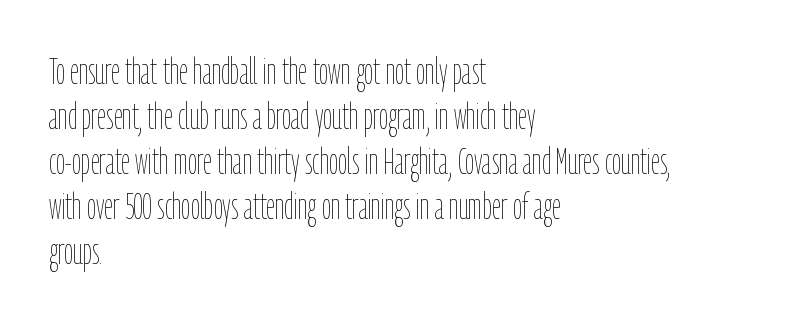
The image shows 36 px thin, condensed type, upright; set left-aligned, normal line spacing (1.25x), normal letter spacing, not underlined; low stroke contrast and a medium x-height.
